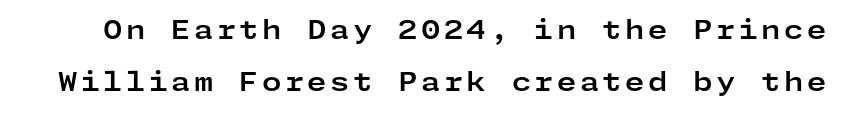
{"italic": "no", "bold": "yes", "underline": "no", "line_spacing": "loose", "line_spacing_ratio": 2.1, "glyph_px": 25}
